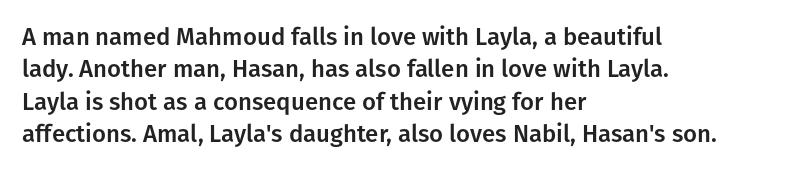
Q: Is the text italic (slanted)? A: No, it is upright.
Q: Is the text underlined? A: No.
Q: How is the paragraph aligned? A: Left-aligned.
Q: Is the spacing between letters normal or unusually wide? A: Normal.
Q: Is the spacing between lines tight, normal or loose? A: Normal.
